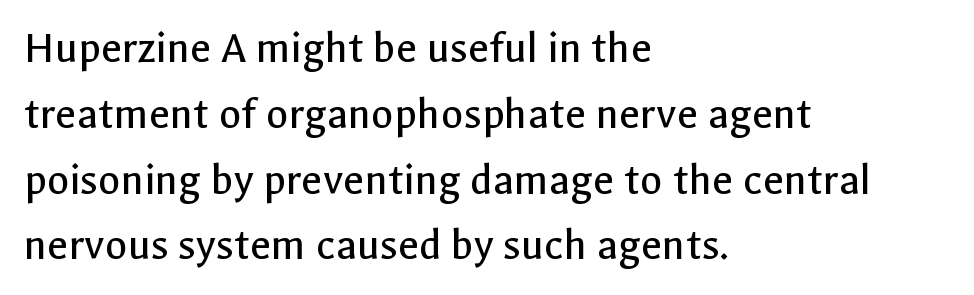
{"serif": "no", "italic": "no", "bold": "no", "weight": "regular", "width": "normal", "x_height": "medium", "monospaced": "no", "underline": "no", "align": "left", "line_spacing": "normal", "line_spacing_ratio": 1.43, "letter_spacing": "normal", "letter_spacing_em": 0.0, "glyph_px": 46}
